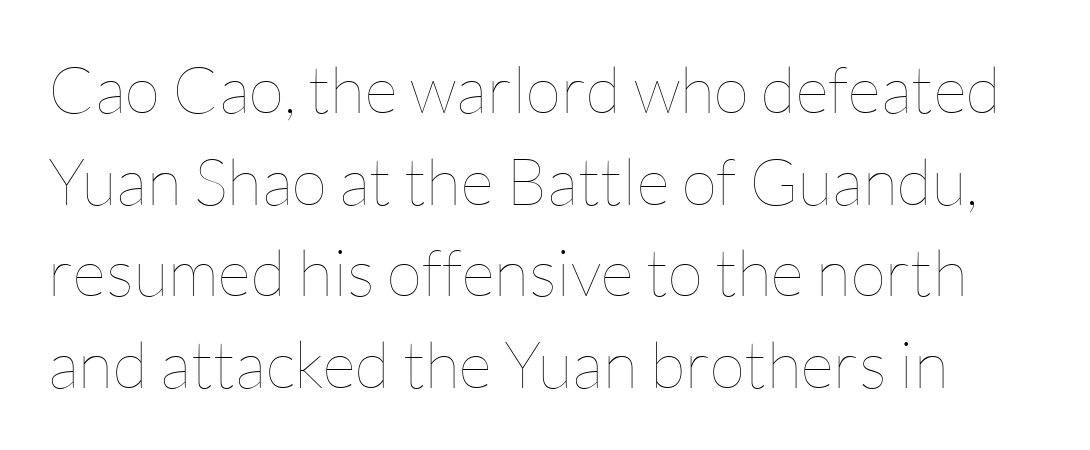
The image shows 65 px thin type, upright; set normal line spacing (1.41x), normal letter spacing, not underlined; low stroke contrast and a medium x-height.
